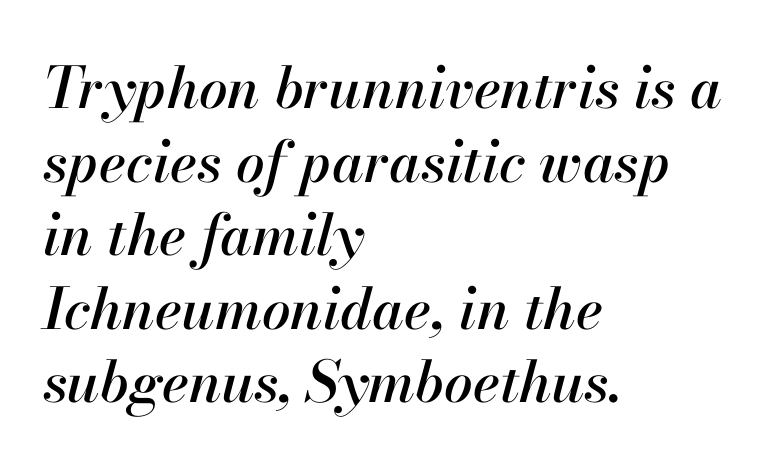
The image shows 57 px text type, italic (leaning right); set left-aligned, normal line spacing (1.29x), normal letter spacing, not underlined; high stroke contrast and a small x-height.
